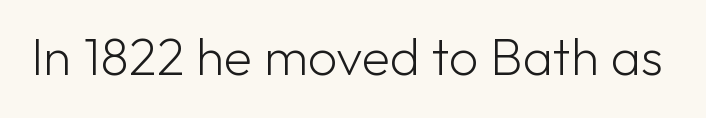
A bare baseline throughout the passage. No heavy texture on the line: the type isn't bold. The axis of the letterforms is exactly vertical. Is this a sans? Yes — the strokes have no serifs.
